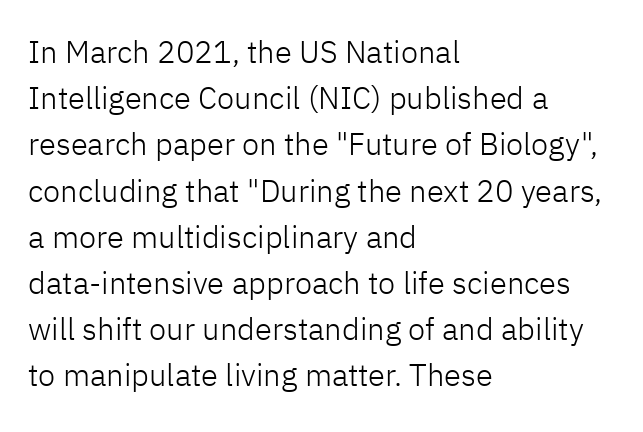
The image shows 31 px light sans-serif type, upright; set left-aligned, normal line spacing (1.49x), normal letter spacing, not underlined; low stroke contrast and a medium x-height.
